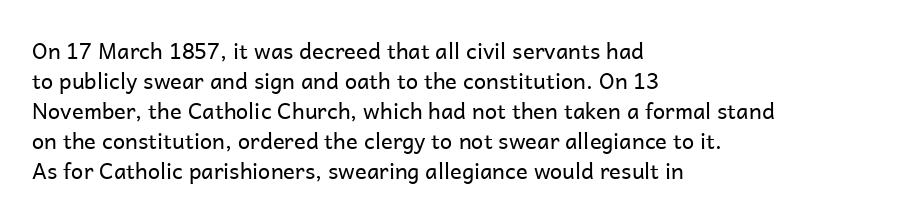
Q: Is the text bold? A: No.
Q: Is the text italic (slanted)? A: No, it is upright.
Q: Is the text underlined? A: No.
Q: How is the paragraph aligned? A: Left-aligned.
Q: Is the spacing between letters normal or unusually wide? A: Normal.
Q: Is the spacing between lines tight, normal or loose? A: Normal.
